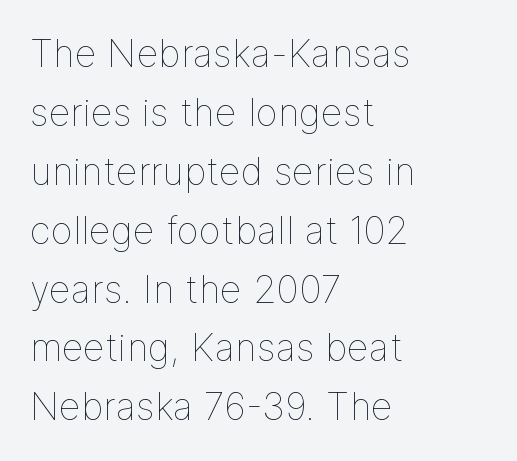
This sample has the flowing, uneven cadence of proportional lettering. Students, note that the glyphs here touch the page at normal intervals. Short and long lines alike share a common starting point at left. The words here are not underlined. Designer's note — italics off, roman on. Weight: in the light-to-regular range.
